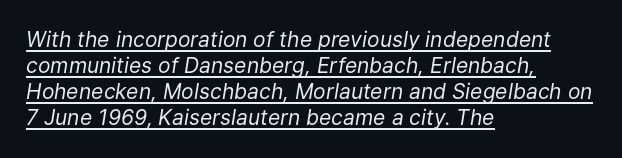
{"italic": "yes", "lean": "right", "slant_degrees": 9, "bold": "no", "underline": "yes", "align": "left", "line_spacing_ratio": 1.24, "letter_spacing": "normal", "letter_spacing_em": 0.0, "glyph_px": 21}
